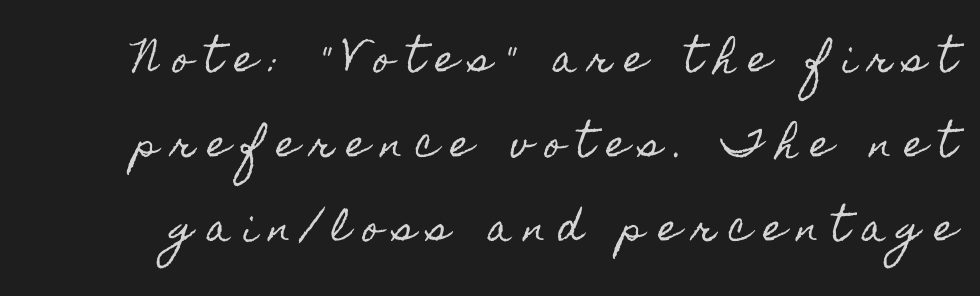
Q: Is the text italic (slanted)? A: Yes.
Q: Is the text underlined? A: No.
Q: Is the spacing between letters normal or unusually wide? A: Unusually wide.
Q: Is the spacing between lines tight, normal or loose? A: Loose.
Q: Width (condensed, normal, or wide)? A: Condensed.
Q: x-height? A: Small.
Q: Monospaced? A: No.
